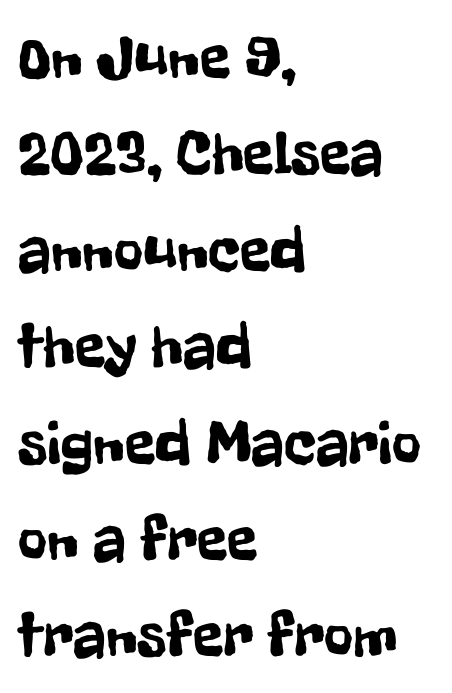
{"serif": "no", "italic": "no", "width": "condensed", "stroke_contrast": "low", "x_height": "medium", "monospaced": "no", "underline": "no", "align": "left", "line_spacing": "normal", "line_spacing_ratio": 1.53, "letter_spacing": "normal", "letter_spacing_em": 0.0, "glyph_px": 63}
